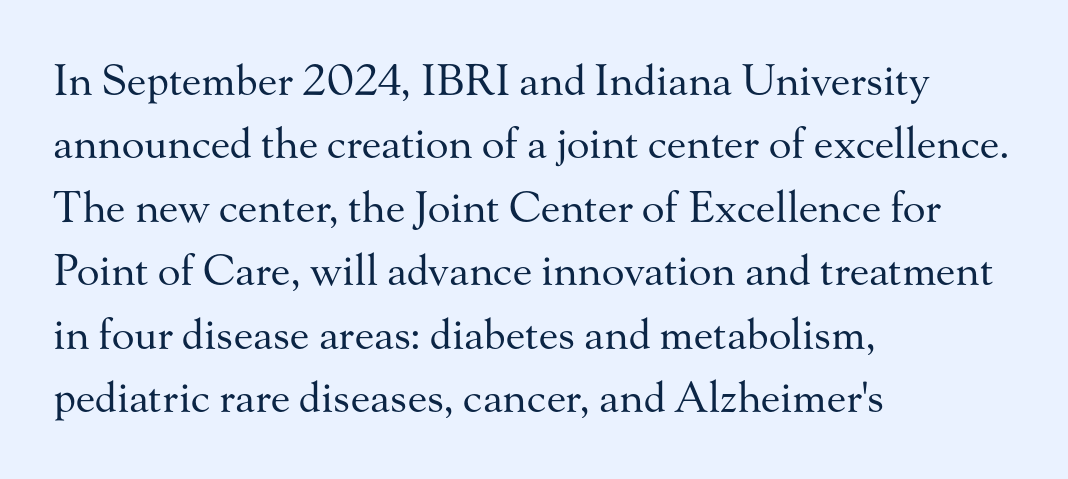
The rows are spaced the way most documents space them. A typesetter would call this zero additional tracking. The type sits square on the baseline with zero lean. Has an underline been added? It has not.
